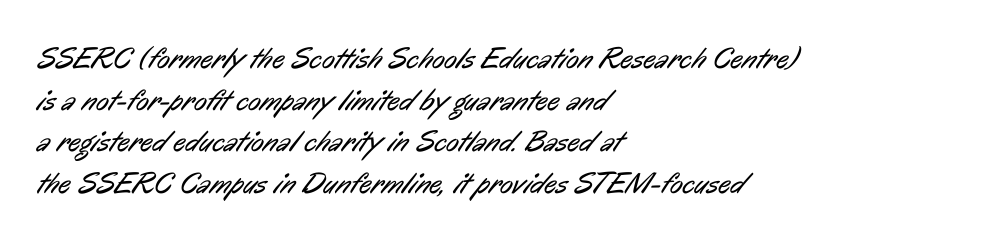
The image shows 30 px regular-weight, condensed sans-serif type; set left-aligned, normal line spacing (1.39x), normal letter spacing, not underlined; low stroke contrast and a medium x-height.
